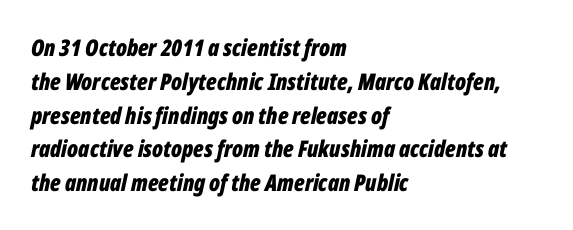
Q: Is the text bold? A: Yes.
Q: Is the text italic (slanted)? A: Yes, it leans right by about 12 degrees.
Q: Is the text underlined? A: No.
Q: How is the paragraph aligned? A: Left-aligned.
Q: Is the spacing between letters normal or unusually wide? A: Normal.
Q: Is the spacing between lines tight, normal or loose? A: Normal.
